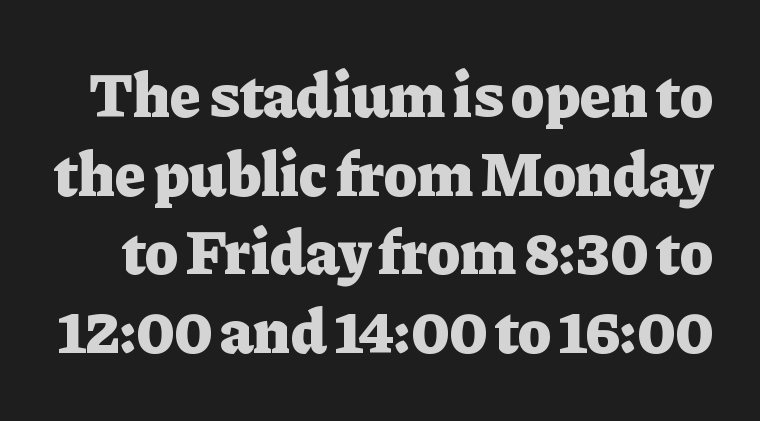
The image shows 63 px heavy serif type, upright; set normal line spacing (1.25x), normal letter spacing, not underlined; low stroke contrast and a medium x-height.
